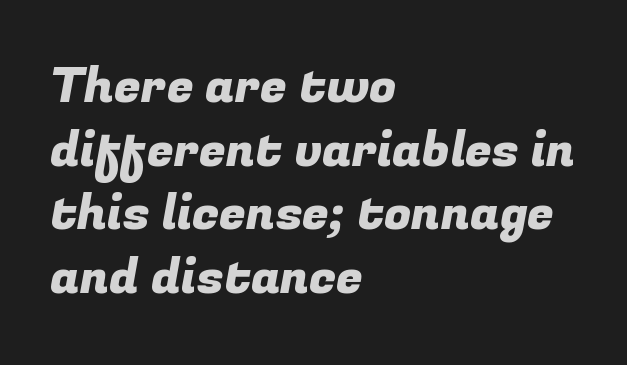
Q: Is the typeface a serif or a sans-serif typeface? A: Sans-serif.
Q: Is the text underlined? A: No.
Q: How is the paragraph aligned? A: Left-aligned.
Q: Is the spacing between letters normal or unusually wide? A: Normal.
Q: Is the spacing between lines tight, normal or loose? A: Normal.
Q: Width (condensed, normal, or wide)? A: Normal.
Q: Stroke contrast? A: Low.
Q: x-height? A: Medium.
Q: Monospaced? A: No.
